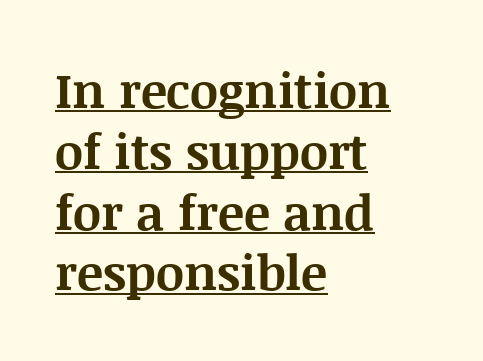
{"serif": "yes", "italic": "no", "bold": "yes", "weight": "bold", "width": "normal", "stroke_contrast": "medium", "x_height": "large", "monospaced": "no", "underline": "yes", "align": "left", "line_spacing_ratio": 1.24, "letter_spacing": "normal", "letter_spacing_em": 0.0, "glyph_px": 49}
